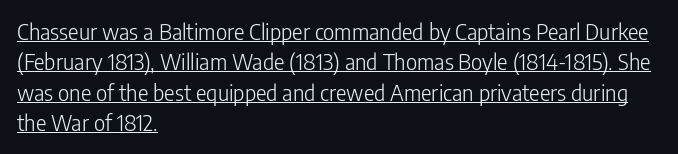
Standard letterfit; no display-style spreading of the glyphs. The rendering anchors every line to the left-hand side. The letters stand upright; this is a roman face. The specimen includes a rule beneath the text block's lines.
